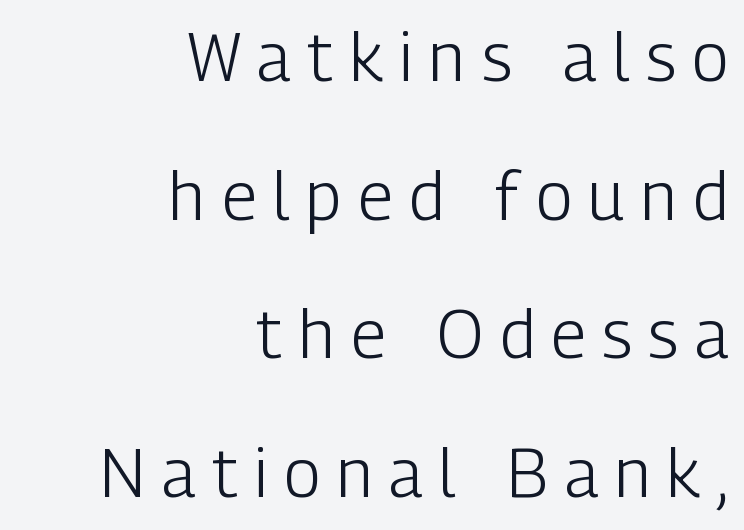
The image shows 67 px light, condensed sans-serif type, upright; set right-aligned, loose line spacing (2.07x), unusually wide letter spacing (+0.25 em), not underlined; low stroke contrast and a medium x-height.
